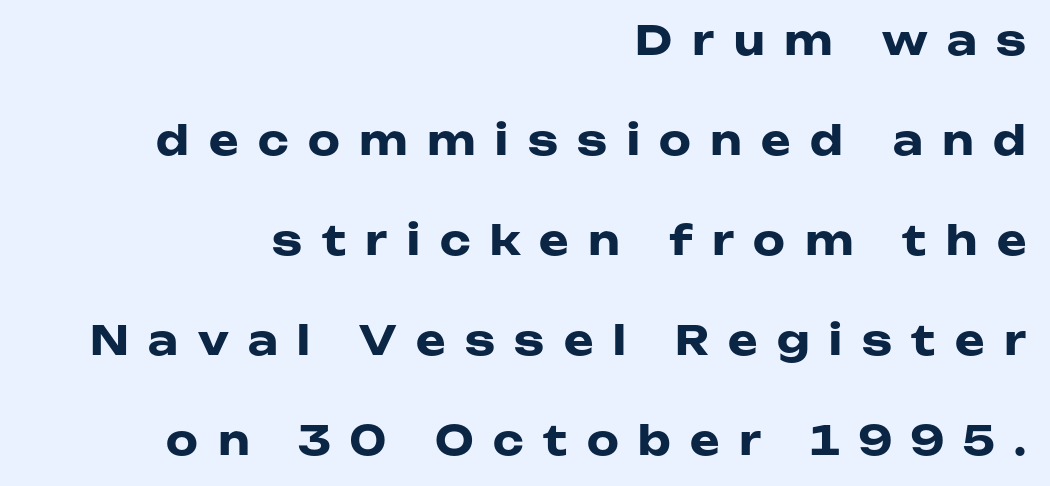
The type sits square on the baseline with zero lean. This rendering uses right alignment, leaving the left contour irregular. The face used here has the dense, thick strokes of a bold. Airy leading.
